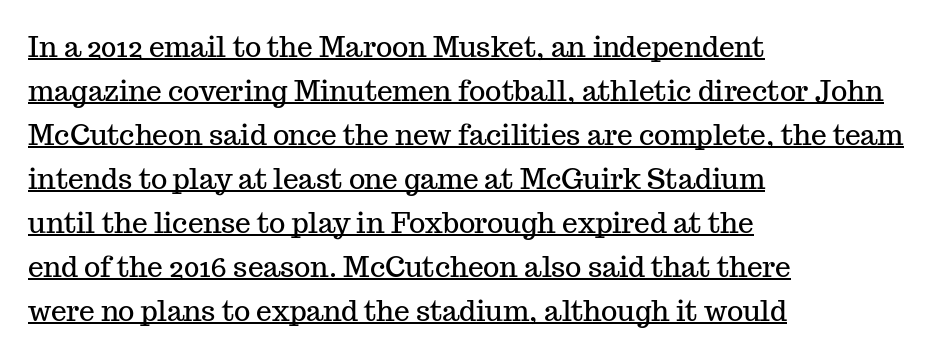
Q: Is the text italic (slanted)? A: No, it is upright.
Q: Is the typeface a serif or a sans-serif typeface? A: Serif.
Q: Is the text underlined? A: Yes.
Q: How is the paragraph aligned? A: Left-aligned.
Q: Is the spacing between letters normal or unusually wide? A: Normal.
Q: Is the spacing between lines tight, normal or loose? A: Normal.
Q: Width (condensed, normal, or wide)? A: Normal.
Q: Stroke contrast? A: Medium.
Q: x-height? A: Medium.
Q: Monospaced? A: No.
